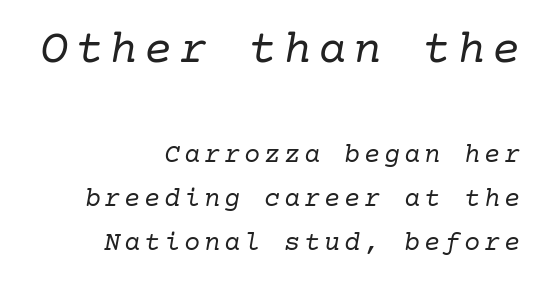
The image shows 47 px regular-weight serif type, italic (leaning right); set right-aligned, normal line spacing (1.64x), not underlined; the first (top) block is 1.74x larger; low stroke contrast and a medium x-height.
